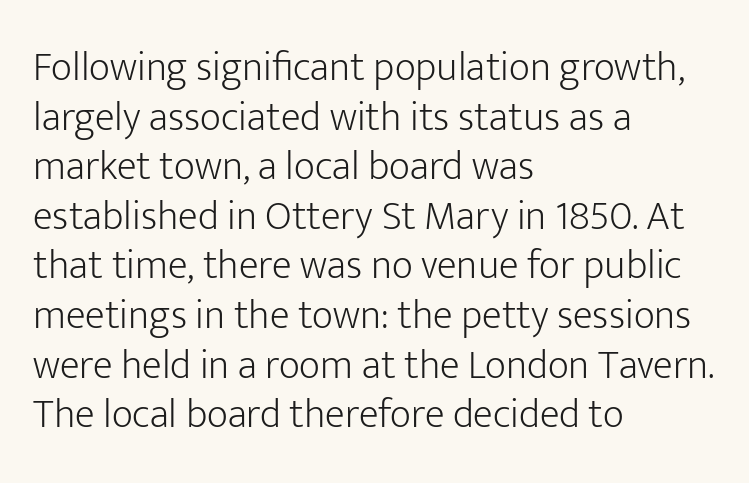
{"serif": "no", "italic": "no", "bold": "no", "weight": "light", "width": "normal", "stroke_contrast": "low", "x_height": "medium", "monospaced": "no", "underline": "no", "align": "left", "line_spacing_ratio": 1.21, "letter_spacing": "normal", "letter_spacing_em": 0.0, "glyph_px": 41}
